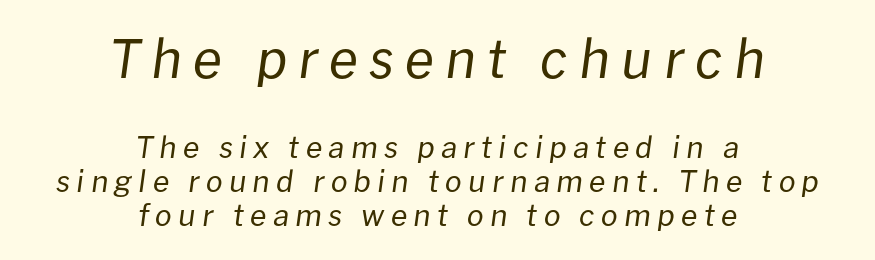
{"italic": "yes", "lean": "right", "slant_degrees": 8, "bold": "no", "weight": "regular", "width": "normal", "stroke_contrast": "low", "x_height": "medium", "monospaced": "no", "underline": "no", "align": "center", "line_spacing": "tight", "line_spacing_ratio": 1.13, "letter_spacing": "wide", "letter_spacing_em": 0.21, "larger_block": "first", "size_ratio": 1.77, "glyph_px": 53}
